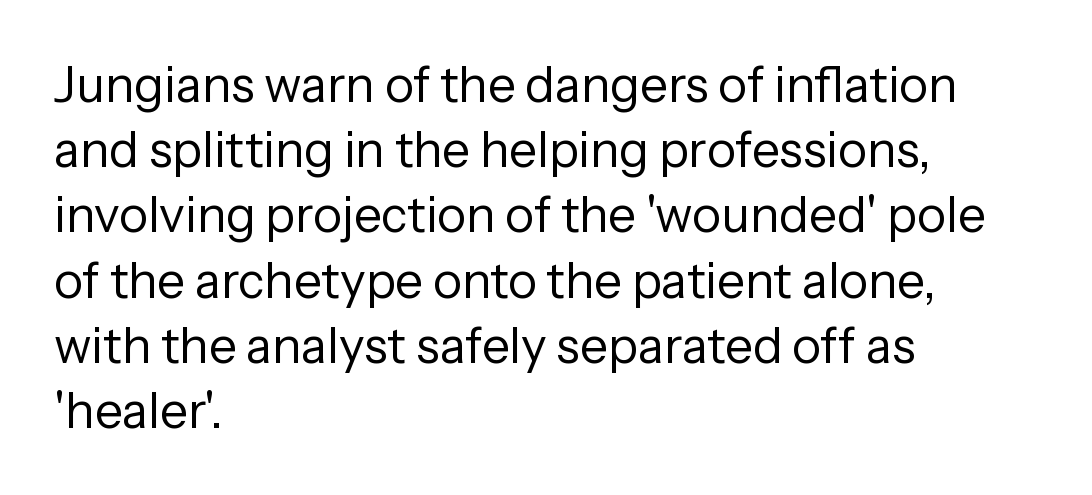
The image shows 49 px regular-weight sans-serif type, upright; set left-aligned, normal line spacing (1.33x), normal letter spacing, not underlined; low stroke contrast and a medium x-height.
